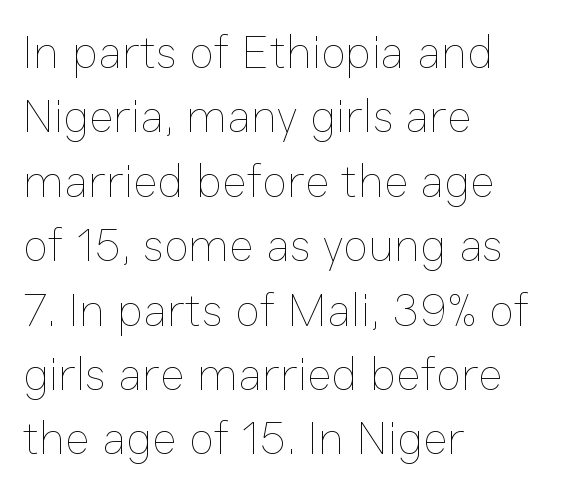
{"italic": "no", "bold": "no", "weight": "thin", "width": "normal", "stroke_contrast": "low", "x_height": "medium", "monospaced": "no", "underline": "no", "align": "left", "line_spacing": "normal", "line_spacing_ratio": 1.37, "letter_spacing": "normal", "letter_spacing_em": 0.0, "glyph_px": 47}
